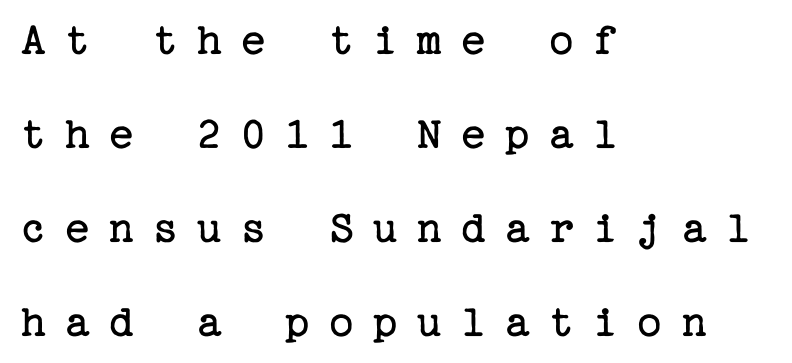
Q: Is the text bold? A: No.
Q: Is the text italic (slanted)? A: No, it is upright.
Q: Is the typeface a serif or a sans-serif typeface? A: Serif.
Q: Is the text underlined? A: No.
Q: How is the paragraph aligned? A: Left-aligned.
Q: Is the spacing between letters normal or unusually wide? A: Unusually wide.
Q: Is the spacing between lines tight, normal or loose? A: Loose.
Q: Width (condensed, normal, or wide)? A: Normal.
Q: Stroke contrast? A: Low.
Q: x-height? A: Medium.
